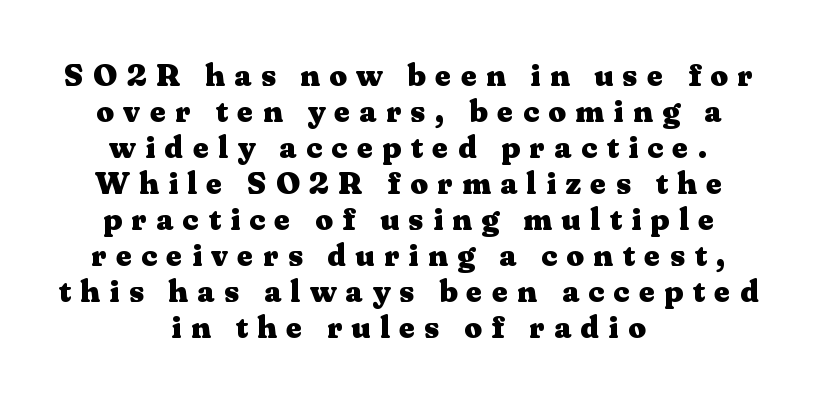
The passage shown is typeset with a serif family. The paragraph has two soft edges and a firm central axis. The typography opts for an upright posture over an oblique one. Display-style spreading of the glyphs; the letterfit is very open.
